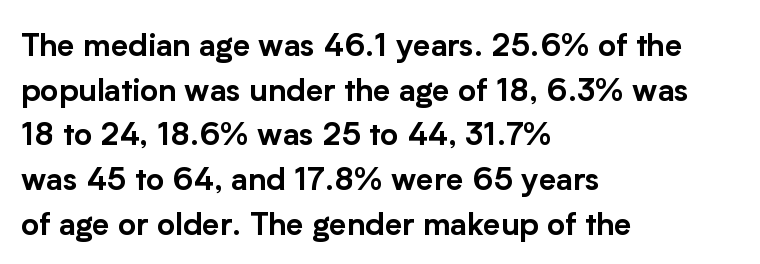
{"serif": "no", "italic": "no", "width": "normal", "stroke_contrast": "low", "x_height": "medium", "monospaced": "no", "underline": "no", "align": "left", "line_spacing": "normal", "line_spacing_ratio": 1.44, "letter_spacing": "normal", "letter_spacing_em": 0.0, "glyph_px": 31}
